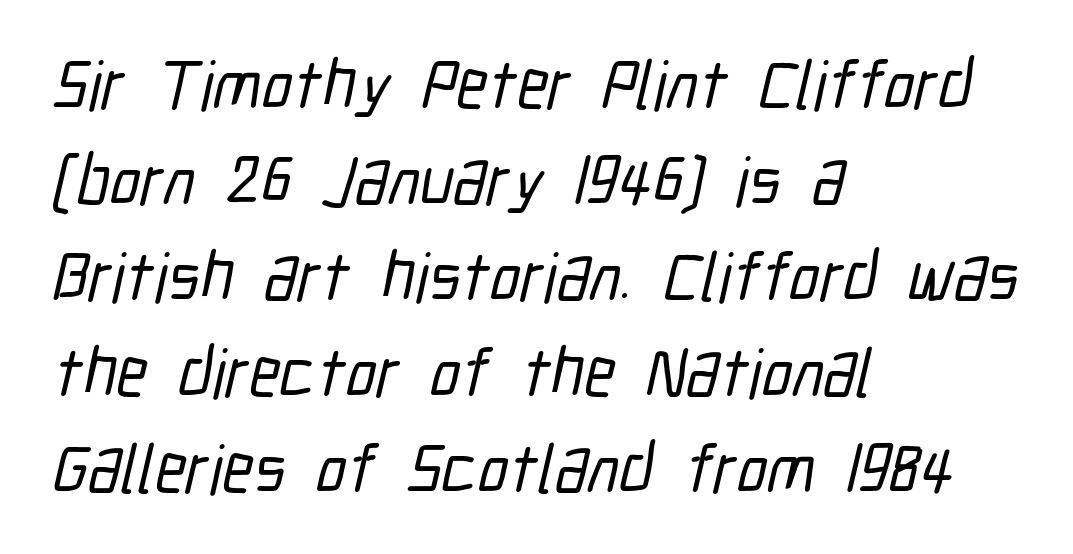
The image shows 69 px condensed sans-serif type; set left-aligned, normal line spacing (1.39x), normal letter spacing, not underlined; low stroke contrast and a medium x-height.
